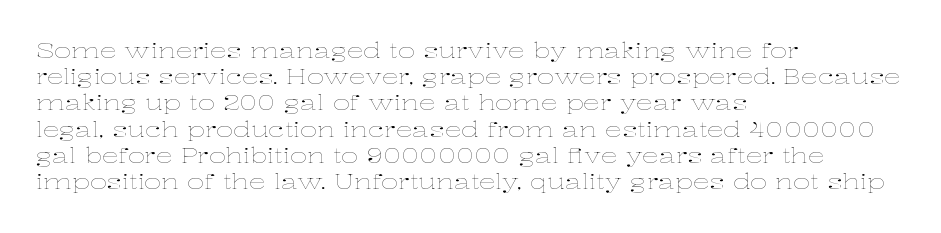
Q: Is the text bold? A: No.
Q: Is the text italic (slanted)? A: No, it is upright.
Q: Is the text underlined? A: No.
Q: How is the paragraph aligned? A: Left-aligned.
Q: Is the spacing between letters normal or unusually wide? A: Normal.
Q: Is the spacing between lines tight, normal or loose? A: Normal.
